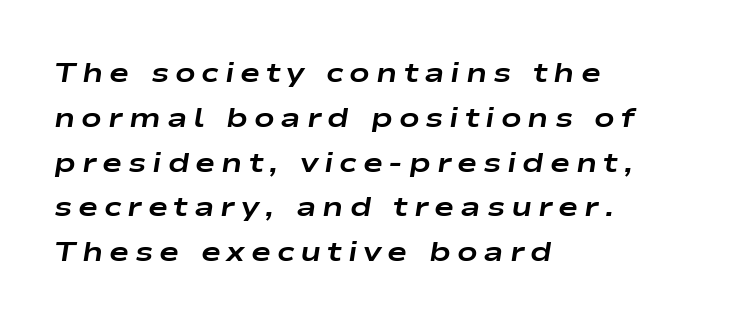
{"italic": "yes", "lean": "right", "slant_degrees": 9, "bold": "yes", "underline": "no", "align": "left", "line_spacing": "normal", "line_spacing_ratio": 1.66, "letter_spacing": "wide", "letter_spacing_em": 0.22, "glyph_px": 27}
